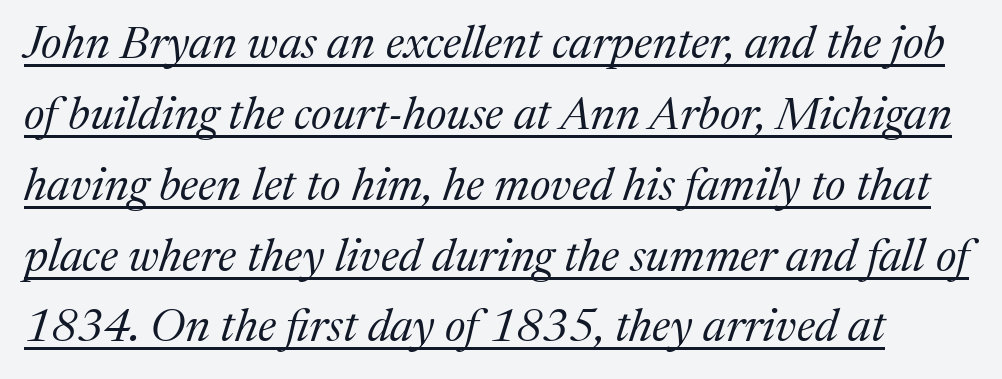
The weight tops out at a normal text grade. Inter-character spacing is left at the font's built-in metrics. Students, observe the line beneath the letters — that is underlining. The whole block is typeset with a tilt. Spacing verdict: proportional, widths tailored to each character. The vertical gap from one line to the next is medium.
